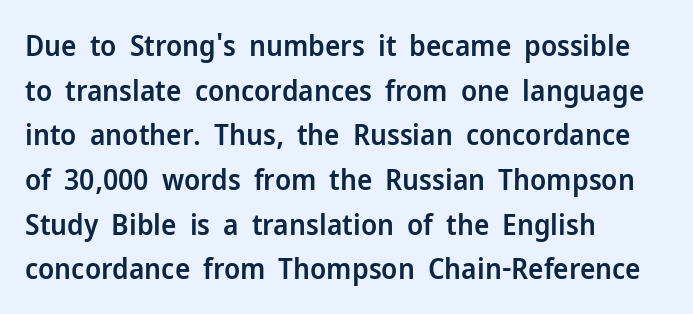
The image shows 29 px semibold sans-serif type, upright; set left-aligned, normal line spacing (1.54x), normal letter spacing, not underlined; low stroke contrast and a medium x-height.
